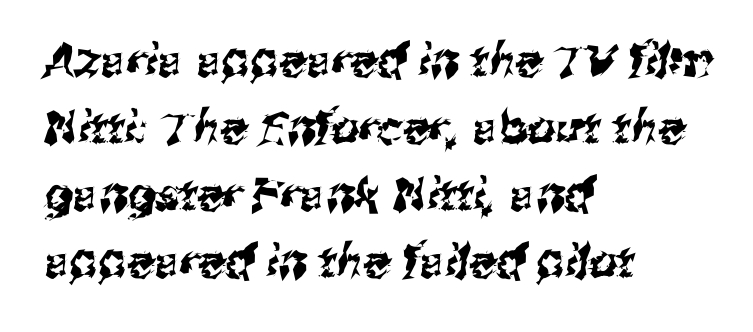
The image shows 45 px sans-serif type; set left-aligned, normal line spacing (1.49x), normal letter spacing, not underlined; medium stroke contrast and a medium x-height.
